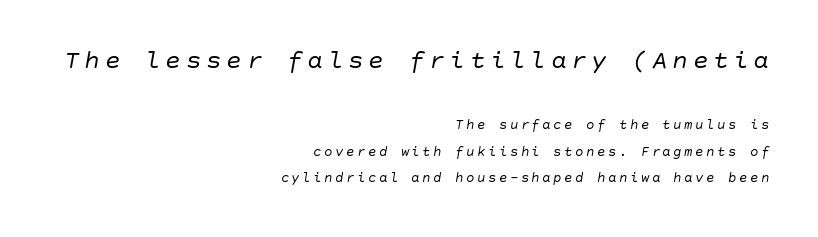
Compared with a flush-left layout, this one pins lines to the opposite, right side. Heaviness? Minimal to ordinary, like unemphasized prose. Here the first block reads like a headline and the second like body copy. Tall strokes in this sample are angled rather than plumb.
